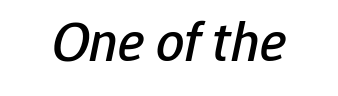
{"italic": "yes", "lean": "right", "slant_degrees": 12, "width": "normal", "stroke_contrast": "low", "x_height": "medium", "monospaced": "no", "underline": "no", "letter_spacing": "normal", "letter_spacing_em": 0.0, "glyph_px": 56}
